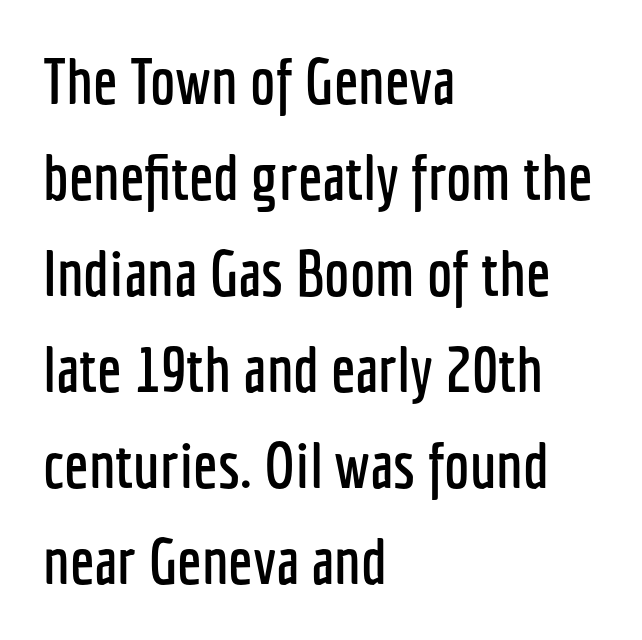
Upright lettering throughout. You could call the tracking neutral — neither tight nor loose. Examine the stroke ends and you'll find no serifs. The passage shown is typed in a proportional face where columns would drift. Lines of text with bare space underneath.
